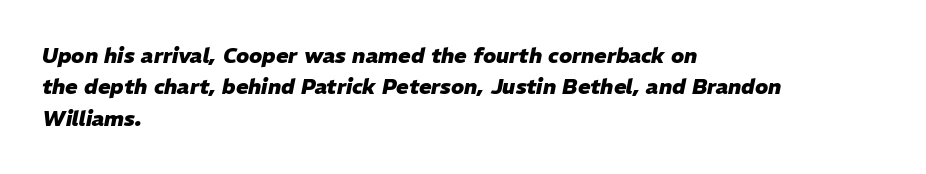
{"italic": "yes", "lean": "right", "slant_degrees": 11, "bold": "yes", "underline": "no", "align": "left", "line_spacing": "normal", "line_spacing_ratio": 1.5, "letter_spacing": "normal", "letter_spacing_em": 0.0, "glyph_px": 21}
